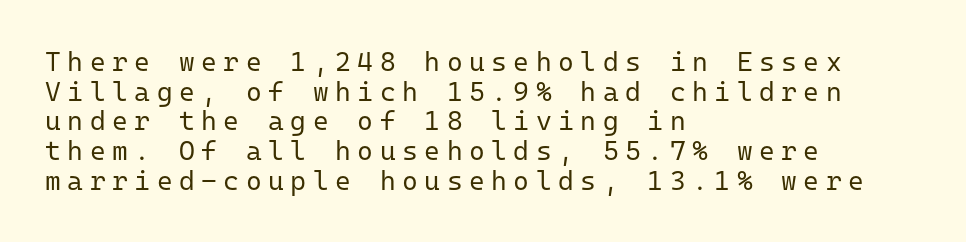
Q: Is the text bold? A: No.
Q: Is the text italic (slanted)? A: No, it is upright.
Q: Is the text underlined? A: No.
Q: How is the paragraph aligned? A: Left-aligned.
Q: Is the spacing between letters normal or unusually wide? A: Unusually wide.
Q: Is the spacing between lines tight, normal or loose? A: Tight.
